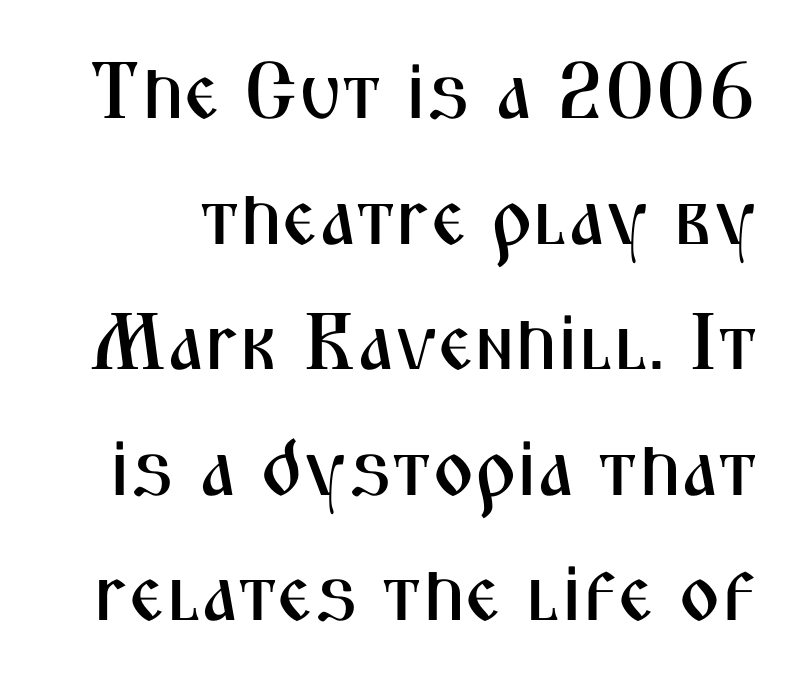
Q: Is the text italic (slanted)? A: No, it is upright.
Q: Is the typeface a serif or a sans-serif typeface? A: Sans-serif.
Q: Is the text underlined? A: No.
Q: Is the spacing between letters normal or unusually wide? A: Normal.
Q: Is the spacing between lines tight, normal or loose? A: Normal.
Q: Width (condensed, normal, or wide)? A: Condensed.
Q: Stroke contrast? A: Medium.
Q: x-height? A: Medium.
Q: Monospaced? A: No.
